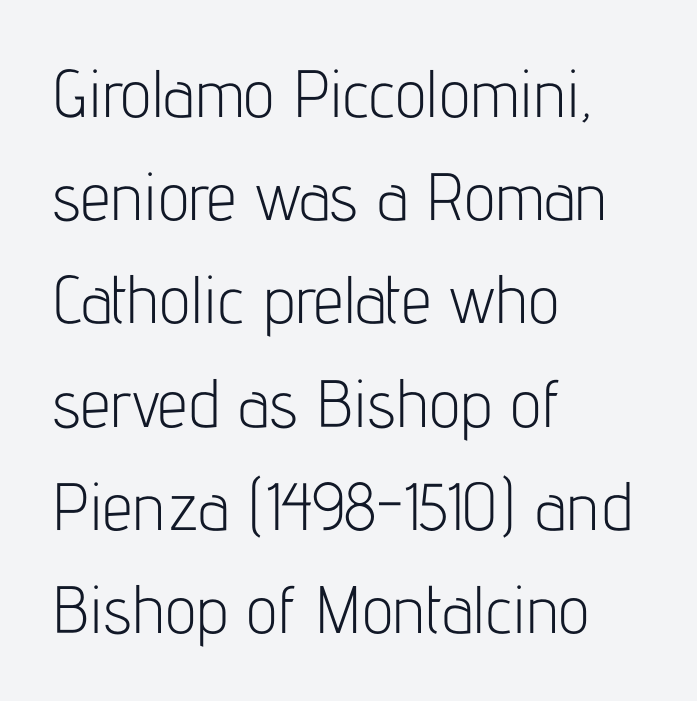
Style check: upright. This sample has the flowing, uneven cadence of proportional lettering. This reads as an unemphasized weight, regular at the heaviest. Which margin do the lines hug? The left one — the right edge is uneven.
